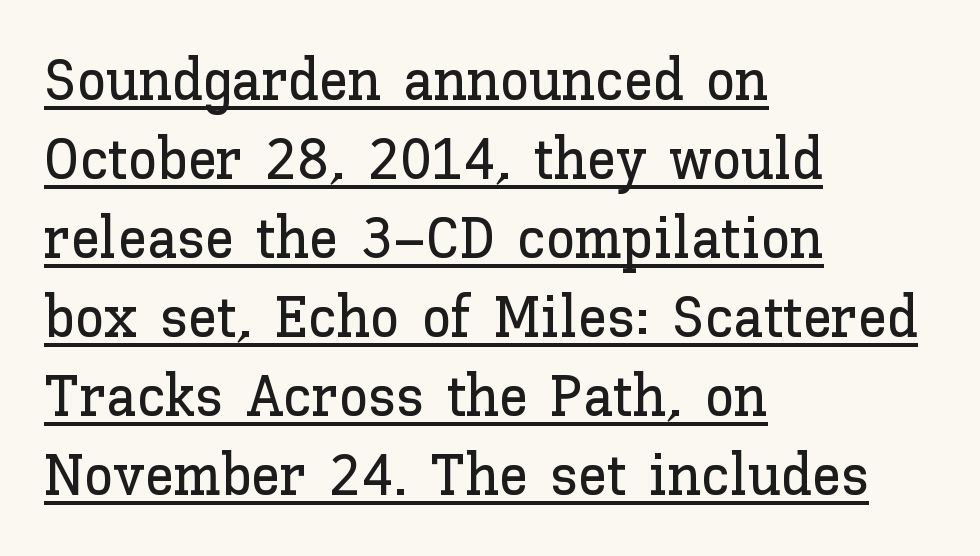
The image shows 59 px text type, upright; set left-aligned, normal line spacing (1.34x), normal letter spacing, underlined; low stroke contrast and a medium x-height.
